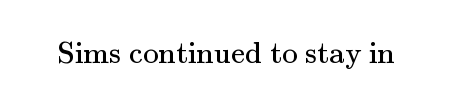
Yep, those are serifs on the letters. Character widths vary here, with narrow letters taking less room than wide ones. The rendering keeps characters at their native spacing. Upright lettering throughout.
